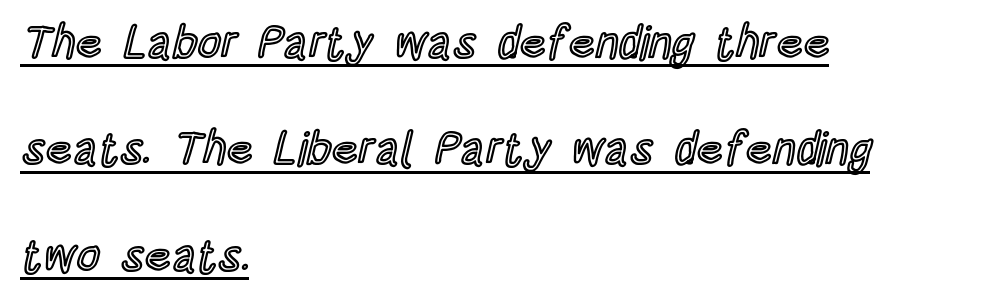
{"width": "condensed", "x_height": "large", "monospaced": "no", "underline": "yes", "align": "left", "line_spacing": "loose", "line_spacing_ratio": 2.31, "letter_spacing": "normal", "letter_spacing_em": 0.0, "glyph_px": 46}
